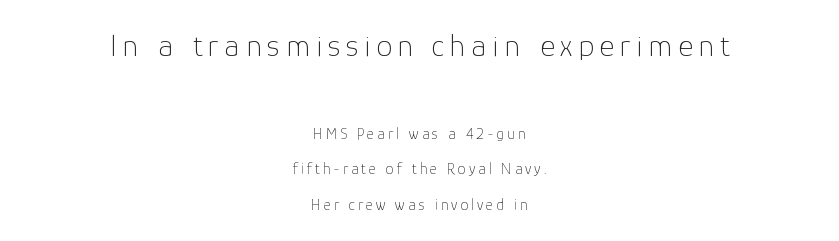
Q: Is the text bold? A: No.
Q: Is the text italic (slanted)? A: No, it is upright.
Q: Is the typeface a serif or a sans-serif typeface? A: Sans-serif.
Q: Is the text underlined? A: No.
Q: How is the paragraph aligned? A: Centered.
Q: Is the spacing between lines tight, normal or loose? A: Loose.
Q: Which block of text is set in a larger size, the first (top) or the second (bottom)? A: The first (top) one.
Q: Width (condensed, normal, or wide)? A: Normal.
Q: Stroke contrast? A: Low.
Q: x-height? A: Medium.
Q: Monospaced? A: No.
